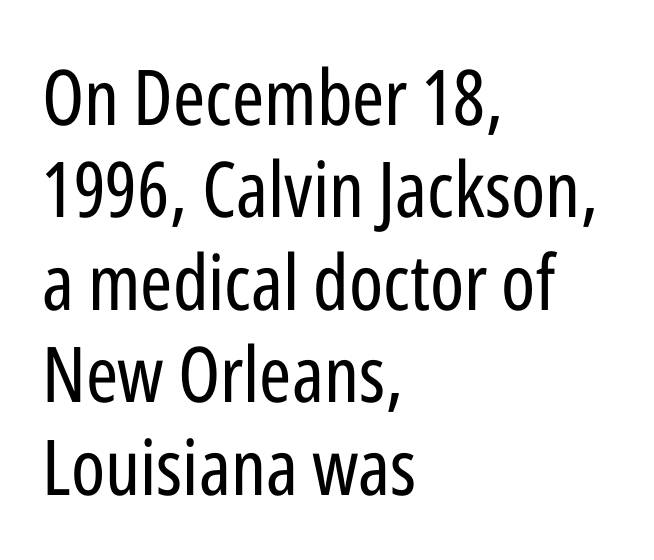
{"serif": "no", "italic": "no", "bold": "no", "weight": "regular", "width": "condensed", "stroke_contrast": "low", "x_height": "medium", "monospaced": "no", "underline": "no", "align": "left", "line_spacing_ratio": 1.2, "letter_spacing": "normal", "letter_spacing_em": 0.0, "glyph_px": 77}
